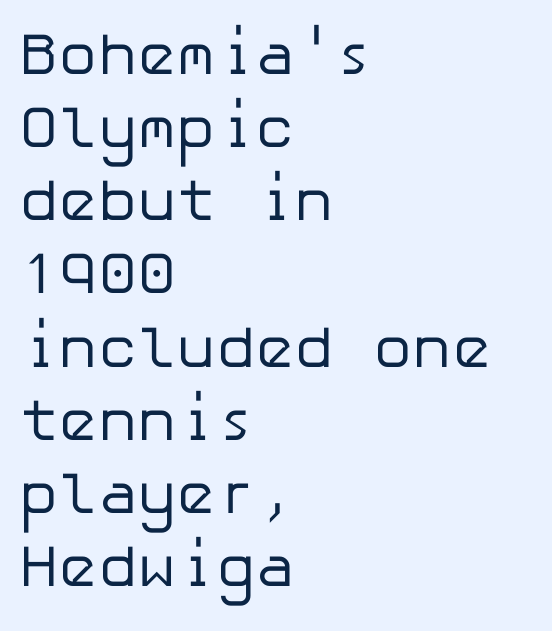
Q: Is the text bold? A: No.
Q: Is the text italic (slanted)? A: No, it is upright.
Q: Is the typeface a serif or a sans-serif typeface? A: Sans-serif.
Q: Is the text underlined? A: No.
Q: How is the paragraph aligned? A: Left-aligned.
Q: Is the spacing between letters normal or unusually wide? A: Normal.
Q: Width (condensed, normal, or wide)? A: Normal.
Q: Stroke contrast? A: Low.
Q: x-height? A: Medium.
